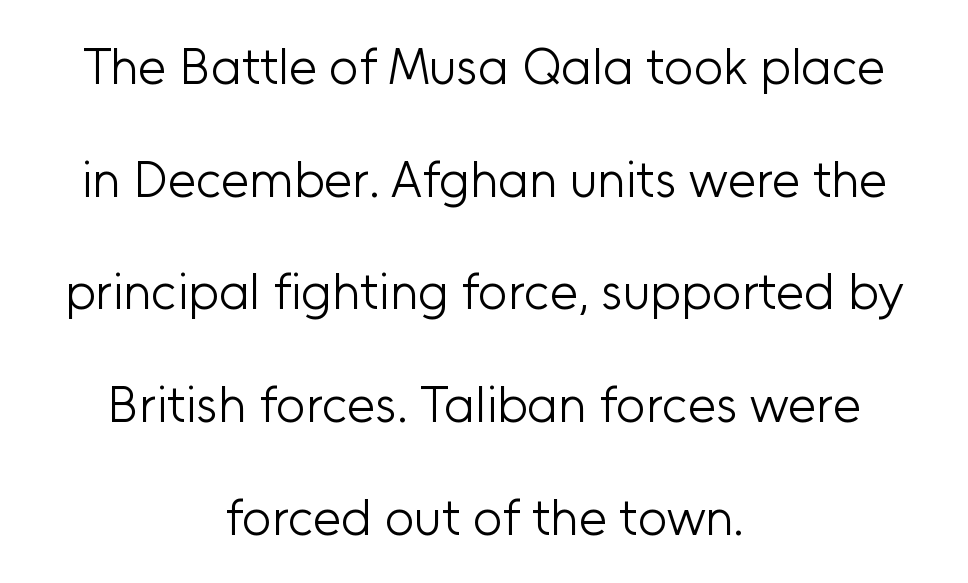
The image shows 51 px light sans-serif type, upright; set centered, loose line spacing (2.21x), normal letter spacing, not underlined; low stroke contrast and a medium x-height.
